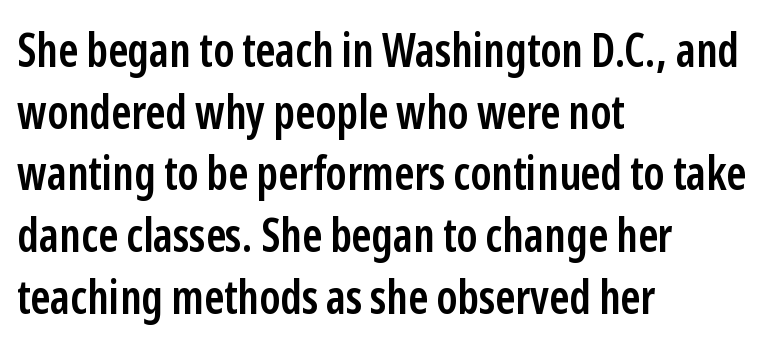
{"serif": "no", "italic": "no", "bold": "semi", "weight": "semibold", "width": "condensed", "stroke_contrast": "low", "x_height": "medium", "monospaced": "no", "underline": "no", "align": "left", "line_spacing": "normal", "line_spacing_ratio": 1.34, "letter_spacing": "normal", "letter_spacing_em": 0.0, "glyph_px": 46}
